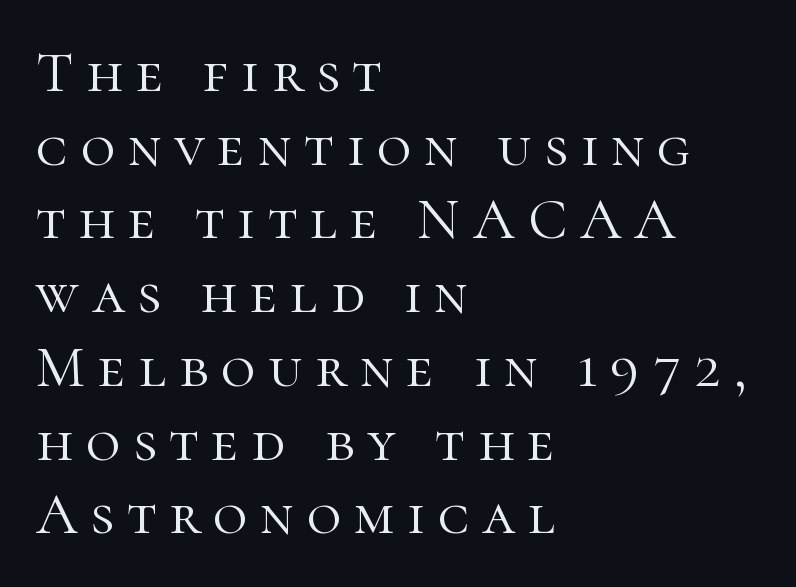
The image shows 59 px light serif type, upright; set left-aligned, normal line spacing (1.25x), unusually wide letter spacing (+0.22 em), not underlined; high stroke contrast and a medium x-height.
